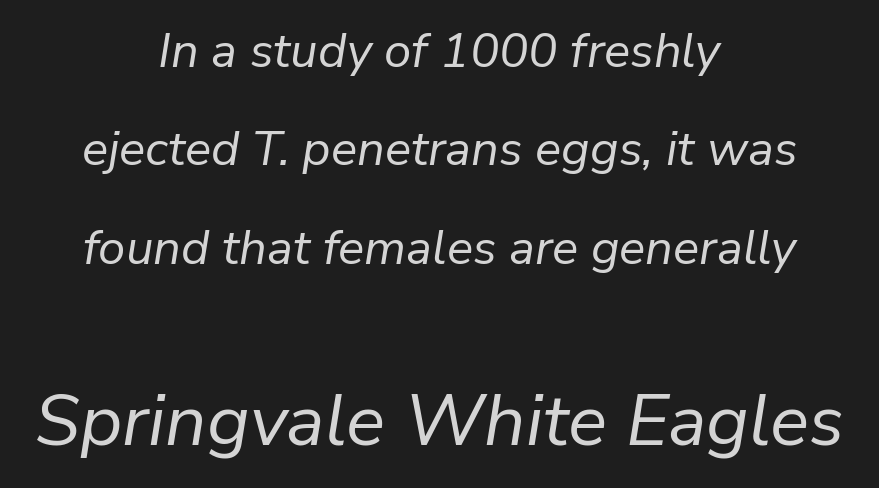
Q: Is the text bold? A: No.
Q: Is the text italic (slanted)? A: Yes, it leans right by about 9 degrees.
Q: Is the text underlined? A: No.
Q: How is the paragraph aligned? A: Centered.
Q: Is the spacing between letters normal or unusually wide? A: Normal.
Q: Is the spacing between lines tight, normal or loose? A: Loose.
Q: Which block of text is set in a larger size, the first (top) or the second (bottom)? A: The second (bottom) one.
Q: Width (condensed, normal, or wide)? A: Normal.
Q: Stroke contrast? A: Low.
Q: x-height? A: Medium.
Q: Monospaced? A: No.
